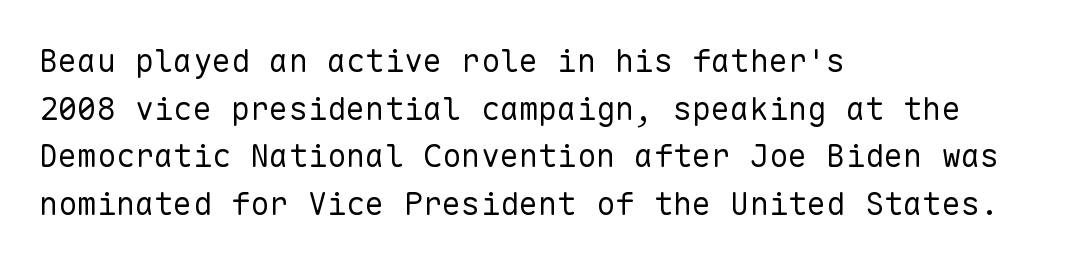
Counters stay open thanks to moderate or lighter strokes. It's the straight-up-and-down kind of type. These lines stack with their left ends in a neat column. Nothing sits at the stroke ends, so this counts as sans-serif. The designer left line spacing at the default. Rule under the text: the space is simply empty.
